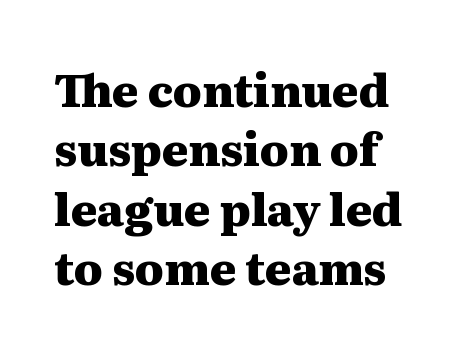
I'd call this a serif setting — the letters wear small feet. The passage shown is typed in a proportional face where columns would drift. Normally led — the rows are evenly, conventionally spaced. Check under the words: just untouched page.
